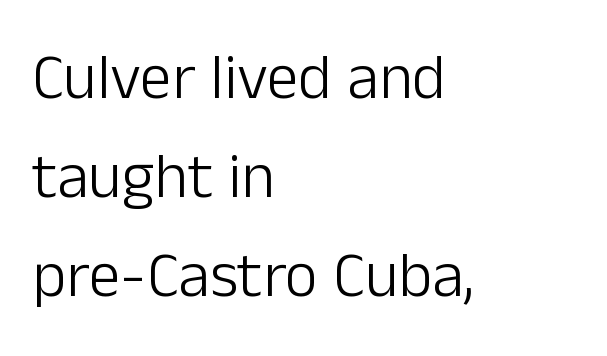
{"serif": "no", "italic": "no", "bold": "no", "weight": "light", "width": "normal", "stroke_contrast": "low", "x_height": "medium", "monospaced": "no", "underline": "no", "align": "left", "line_spacing": "normal", "line_spacing_ratio": 1.55, "letter_spacing": "normal", "letter_spacing_em": 0.0, "glyph_px": 64}
